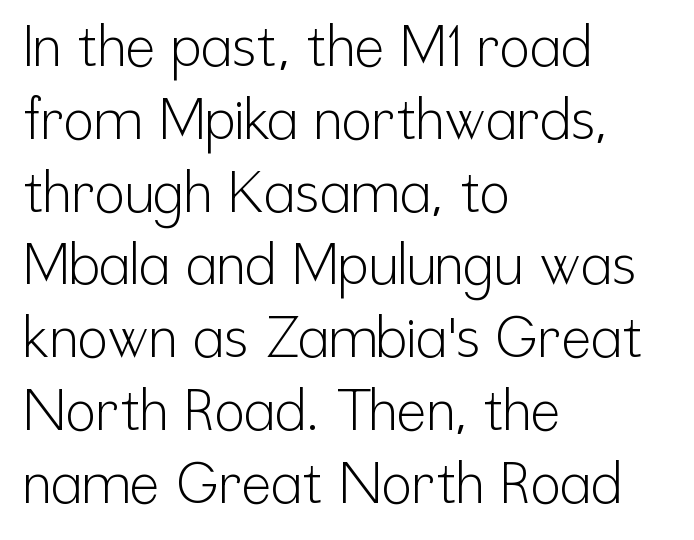
You can tell from the bare stems that sans-serif type was used. The face used here is proportionally spaced, like ordinary book or web type. A student would call this left alignment; a typographer would say flush left, rag right. A quiet, ordinary-to-light weight characterises the typeface. What stands out about the letter spacing? Nothing — it is the standard amount. These lines were composed using upright roman letters.
